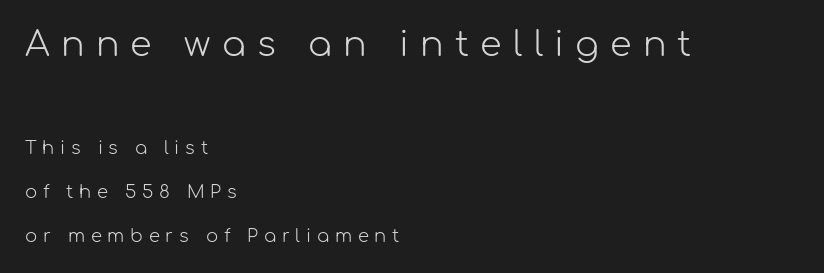
Q: Is the text bold? A: No.
Q: Is the text italic (slanted)? A: No, it is upright.
Q: Is the typeface a serif or a sans-serif typeface? A: Sans-serif.
Q: Is the text underlined? A: No.
Q: How is the paragraph aligned? A: Left-aligned.
Q: Is the spacing between letters normal or unusually wide? A: Unusually wide.
Q: Is the spacing between lines tight, normal or loose? A: Loose.
Q: Which block of text is set in a larger size, the first (top) or the second (bottom)? A: The first (top) one.
Q: Width (condensed, normal, or wide)? A: Normal.
Q: Stroke contrast? A: Low.
Q: x-height? A: Medium.
Q: Monospaced? A: No.
